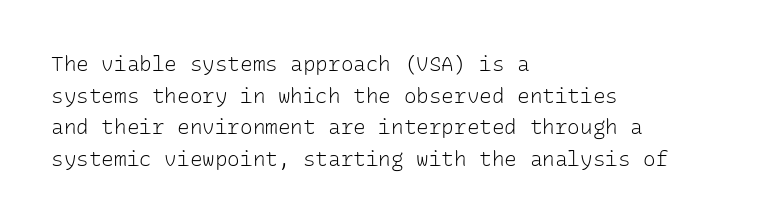
{"italic": "no", "bold": "no", "underline": "no", "align": "left", "line_spacing": "normal", "line_spacing_ratio": 1.51, "letter_spacing": "normal", "letter_spacing_em": 0.0, "glyph_px": 21}
